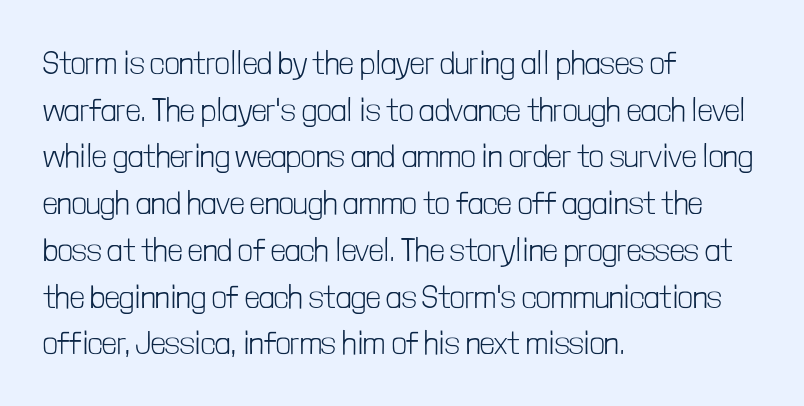
The image shows 32 px light, condensed sans-serif type, upright; set left-aligned, normal line spacing (1.46x), normal letter spacing, not underlined; low stroke contrast and a medium x-height.
